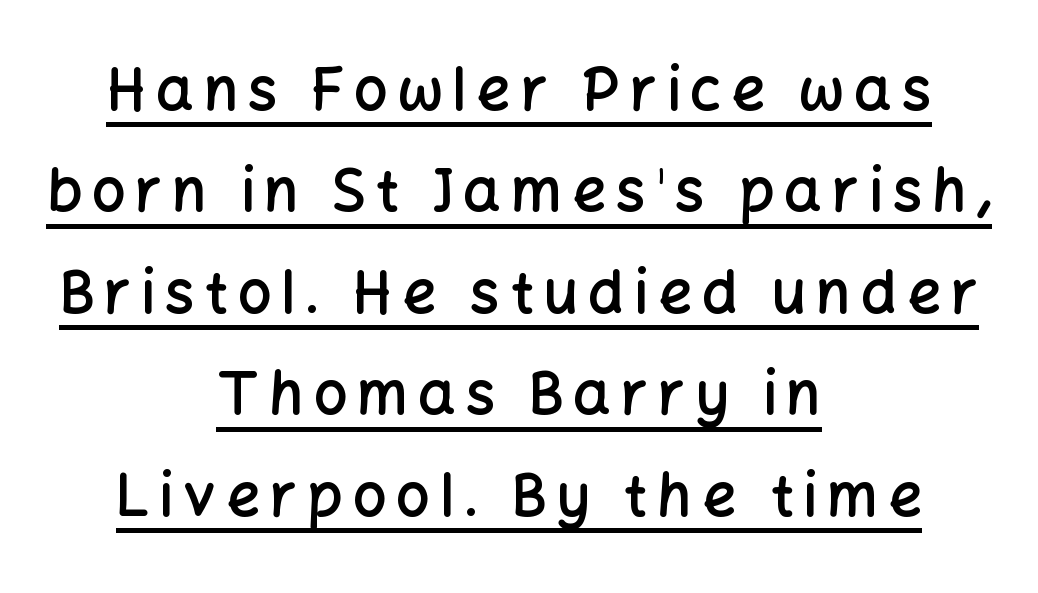
{"serif": "no", "italic": "no", "bold": "semi", "weight": "semibold", "width": "normal", "stroke_contrast": "low", "x_height": "medium", "monospaced": "no", "underline": "yes", "align": "center", "line_spacing_ratio": 1.72, "glyph_px": 59}
